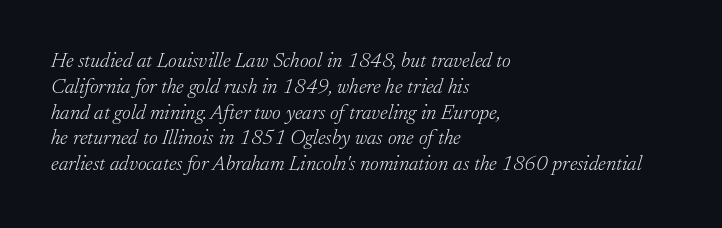
Q: Is the text bold? A: No.
Q: Is the text italic (slanted)? A: Yes, it leans right by about 17 degrees.
Q: Is the text underlined? A: No.
Q: How is the paragraph aligned? A: Left-aligned.
Q: Is the spacing between letters normal or unusually wide? A: Normal.
